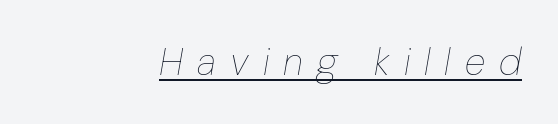
{"italic": "yes", "lean": "right", "slant_degrees": 10, "bold": "no", "weight": "thin", "width": "normal", "stroke_contrast": "low", "x_height": "medium", "monospaced": "no", "underline": "yes", "align": "right", "letter_spacing": "wide", "letter_spacing_em": 0.37, "glyph_px": 38}
